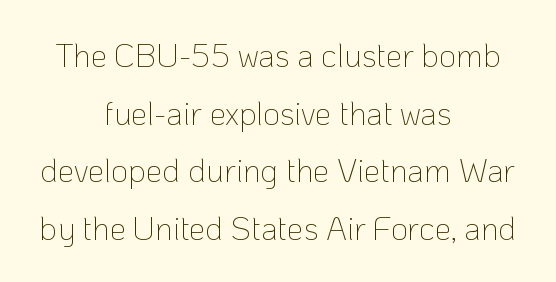
The image shows 33 px thin sans-serif type, upright; set centered, line spacing 1.75x, normal letter spacing, not underlined; low stroke contrast and a medium x-height.
